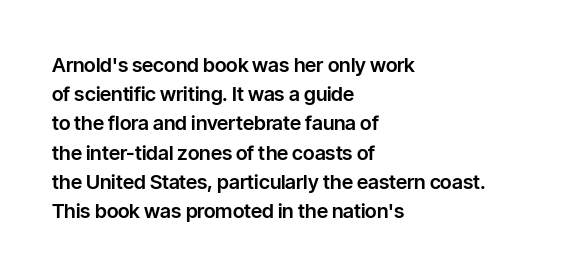
A bare baseline throughout the passage. Tracking value appears to be zero — textbook default spacing. The lettering holds an erect, upright posture throughout. The lines in this sample share a left origin and differ only in where they stop.
